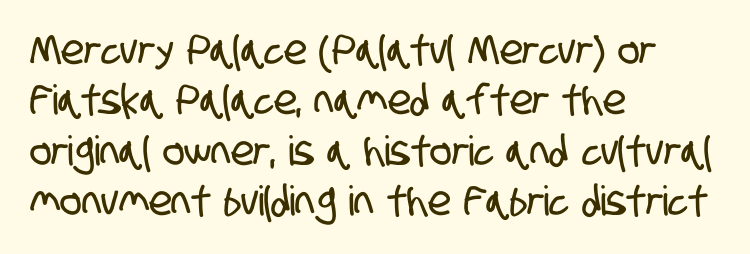
Q: Is the typeface a serif or a sans-serif typeface? A: Sans-serif.
Q: Is the text underlined? A: No.
Q: How is the paragraph aligned? A: Left-aligned.
Q: Is the spacing between letters normal or unusually wide? A: Normal.
Q: Width (condensed, normal, or wide)? A: Condensed.
Q: Stroke contrast? A: Low.
Q: x-height? A: Large.
Q: Monospaced? A: No.
